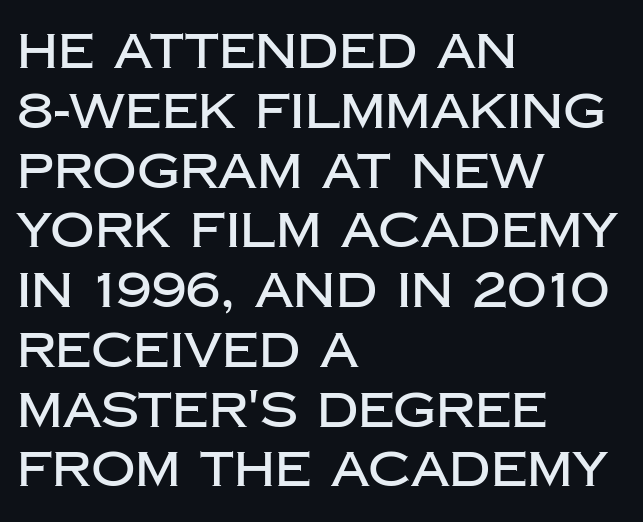
This sample uses an upright cut, with every glyph sitting square on the baseline. Each row of text sits above clean, open space. There is no visible air inserted between adjacent glyphs. The font family rendered here belongs to the sans-serif group. This sample has the flowing, uneven cadence of proportional lettering. Visually the block forms a straight wall on the left and a jagged coastline on the right.
